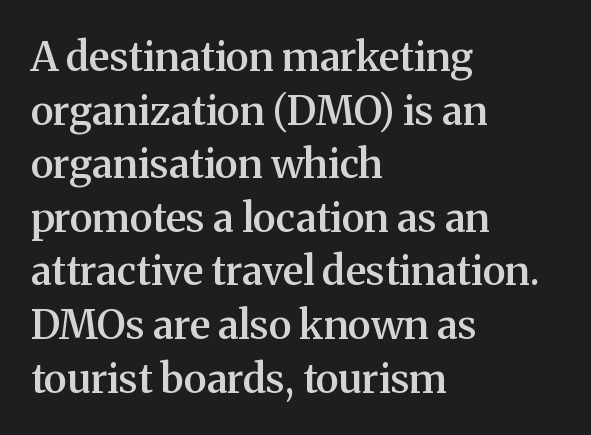
Q: Is the text bold? A: Semi-bold.
Q: Is the text italic (slanted)? A: No, it is upright.
Q: Is the typeface a serif or a sans-serif typeface? A: Serif.
Q: Is the text underlined? A: No.
Q: How is the paragraph aligned? A: Left-aligned.
Q: Is the spacing between letters normal or unusually wide? A: Normal.
Q: Is the spacing between lines tight, normal or loose? A: Normal.
Q: Width (condensed, normal, or wide)? A: Normal.
Q: Stroke contrast? A: Medium.
Q: x-height? A: Medium.
Q: Monospaced? A: No.
